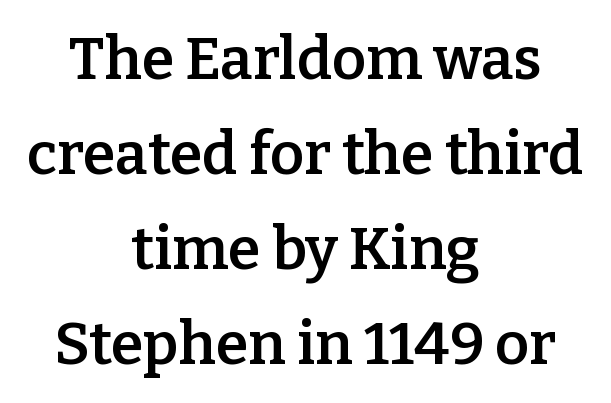
The image shows 59 px semibold serif type, upright; set centered, normal line spacing (1.61x), normal letter spacing, not underlined; low stroke contrast and a medium x-height.
